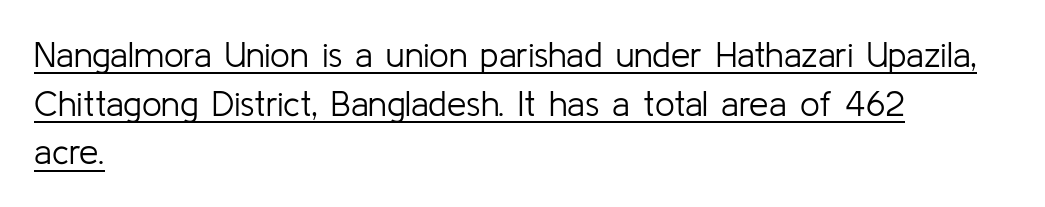
Whoever set this chose a conventional vertical rhythm. A typesetter would call this proportional, since set widths differ per character. Inter-character spacing is left at the font's built-in metrics. If you drew a line through each stem, it would be perfectly vertical. The designer went with a sans here, leaving each stem footless. If you drew a ruler down the left edge, every line would touch it.
